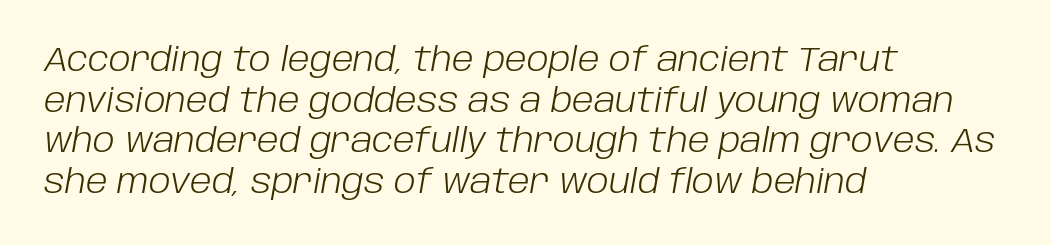
The image shows 33 px light type, italic (leaning right); set left-aligned, line spacing 1.23x, normal letter spacing, not underlined; low stroke contrast and a large x-height.
